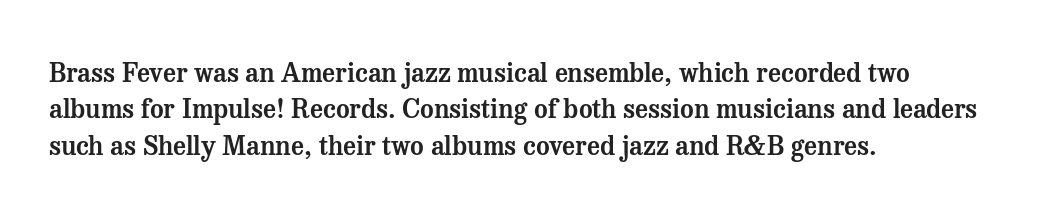
The image shows 26 px text type, upright; set left-aligned, normal line spacing (1.4x), normal letter spacing, not underlined.
